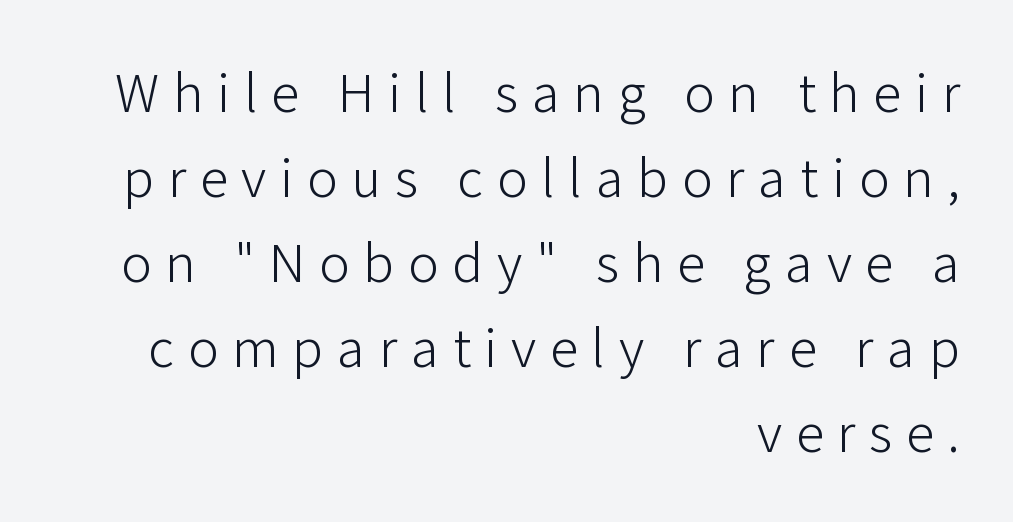
Q: Is the text bold? A: No.
Q: Is the text italic (slanted)? A: No, it is upright.
Q: Is the typeface a serif or a sans-serif typeface? A: Sans-serif.
Q: Is the text underlined? A: No.
Q: How is the paragraph aligned? A: Right-aligned.
Q: Is the spacing between letters normal or unusually wide? A: Unusually wide.
Q: Is the spacing between lines tight, normal or loose? A: Normal.
Q: Width (condensed, normal, or wide)? A: Normal.
Q: Stroke contrast? A: Low.
Q: x-height? A: Medium.
Q: Monospaced? A: No.
